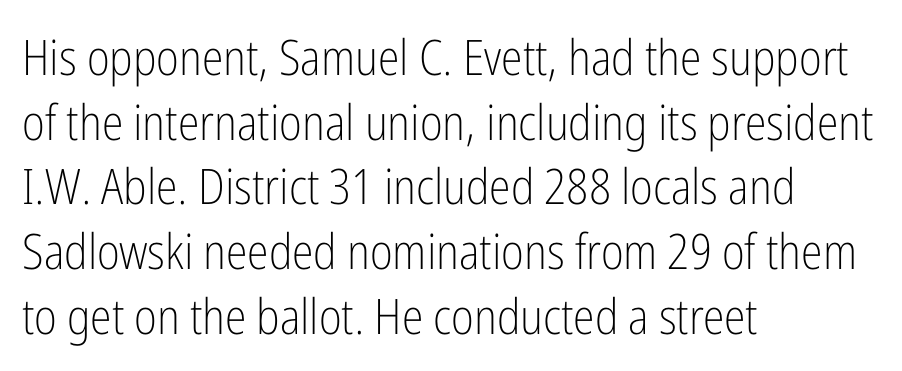
{"serif": "no", "italic": "no", "bold": "no", "weight": "light", "width": "condensed", "stroke_contrast": "low", "x_height": "medium", "monospaced": "no", "underline": "no", "align": "left", "line_spacing": "normal", "line_spacing_ratio": 1.32, "letter_spacing": "normal", "letter_spacing_em": 0.0, "glyph_px": 49}
